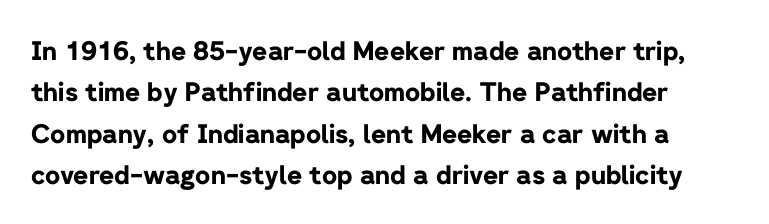
The image shows 26 px bold type, upright; set normal line spacing (1.59x), normal letter spacing, not underlined.
